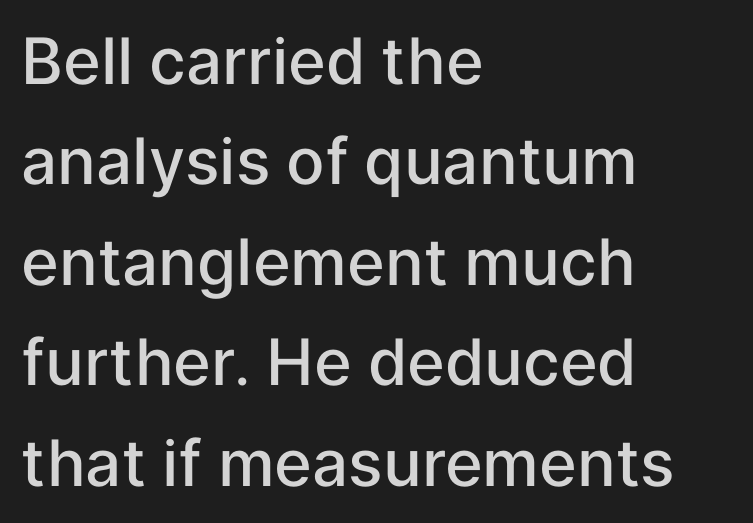
The image shows 64 px semibold sans-serif type, upright; set left-aligned, normal line spacing (1.57x), normal letter spacing, not underlined; low stroke contrast and a medium x-height.
